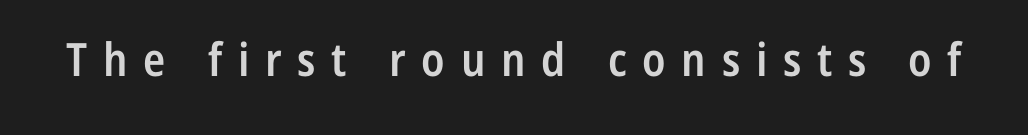
The image shows 46 px semibold, condensed sans-serif type, upright; set unusually wide letter spacing (+0.34 em), not underlined; low stroke contrast and a medium x-height.
